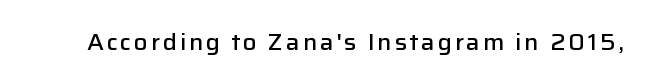
{"italic": "no", "bold": "semi", "underline": "no", "glyph_px": 23}
